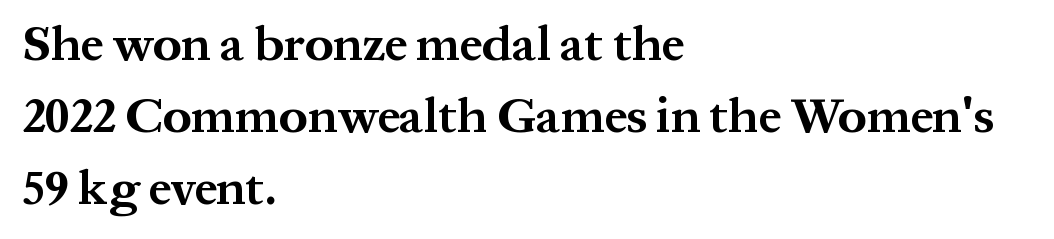
{"serif": "yes", "italic": "no", "bold": "yes", "weight": "bold", "width": "normal", "stroke_contrast": "medium", "x_height": "medium", "monospaced": "no", "underline": "no", "align": "left", "line_spacing": "normal", "line_spacing_ratio": 1.44, "letter_spacing": "normal", "letter_spacing_em": 0.0, "glyph_px": 50}
